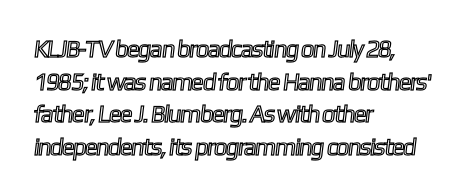
Q: Is the text underlined? A: No.
Q: How is the paragraph aligned? A: Left-aligned.
Q: Is the spacing between letters normal or unusually wide? A: Normal.
Q: Is the spacing between lines tight, normal or loose? A: Normal.
